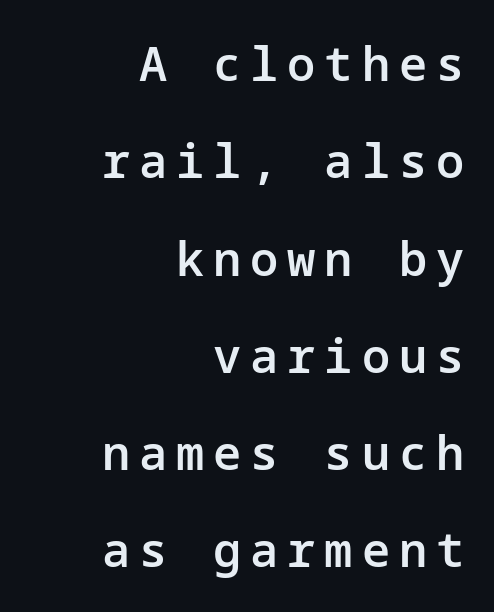
The image shows 47 px semibold sans-serif type, upright; set right-aligned, loose line spacing (2.07x), not underlined; low stroke contrast and a medium x-height.
